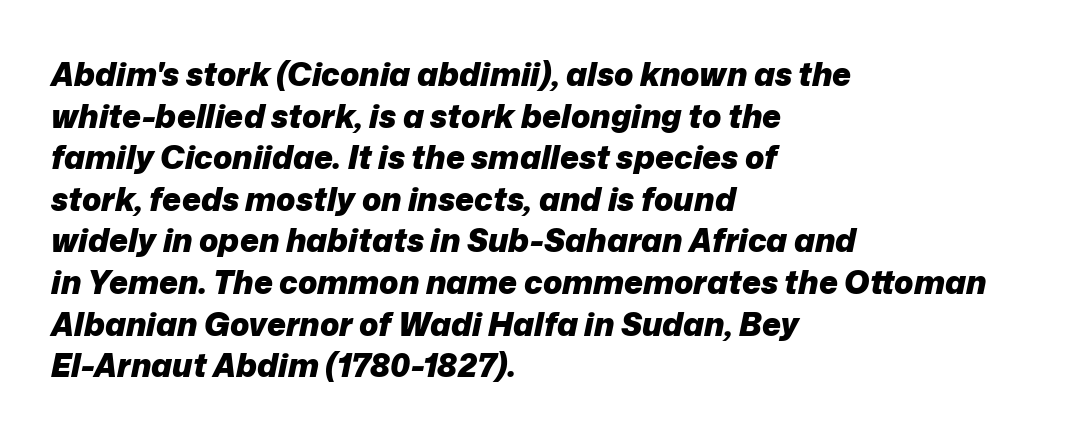
{"italic": "yes", "lean": "right", "slant_degrees": 12, "bold": "yes", "weight": "heavy", "width": "normal", "stroke_contrast": "low", "x_height": "medium", "monospaced": "no", "underline": "no", "align": "left", "line_spacing": "normal", "line_spacing_ratio": 1.3, "letter_spacing": "normal", "letter_spacing_em": 0.0, "glyph_px": 32}
